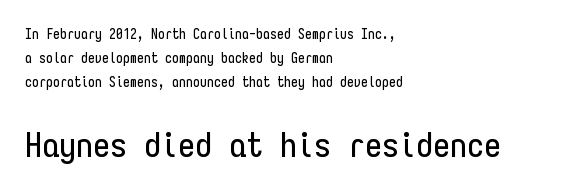
The glyphs in this specimen are sans serif. Between these two stacked blocks, the lower one wins on size. Check the space under the baseline: it is left empty. This sample is left-justified, so line endings fall wherever the words run out.
